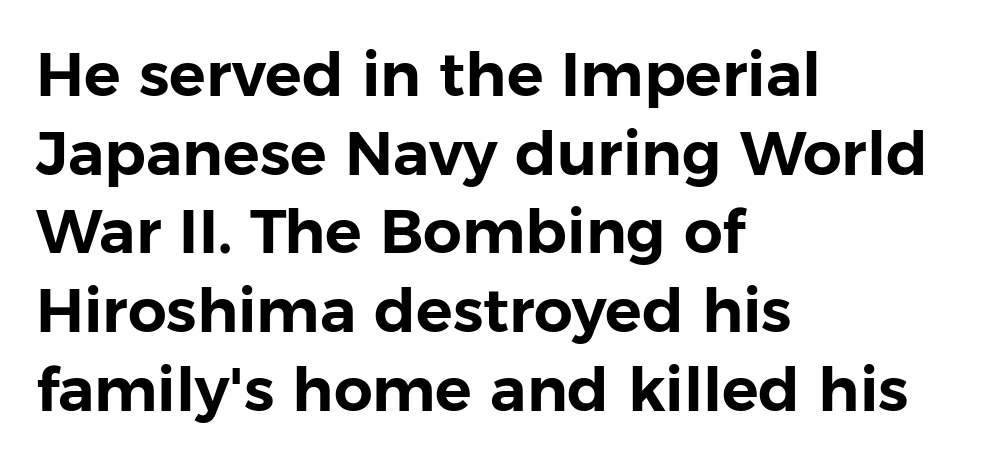
Letter spacing: default. Baseline-to-baseline distance is the conventional proportion of letter height. The lines in this sample share a left origin and differ only in where they stop. Is this a fixed-width face? No — the glyphs have proportional, varying widths. Typographically, this falls in the sans-serif category.
